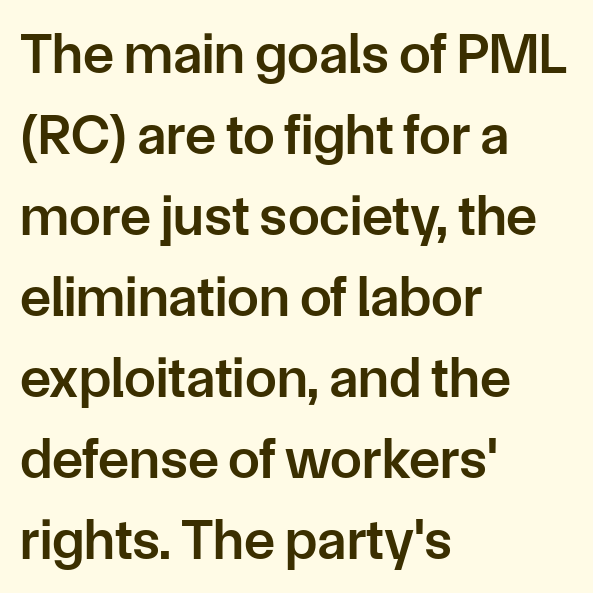
{"serif": "no", "italic": "no", "bold": "semi", "weight": "semibold", "width": "normal", "stroke_contrast": "low", "x_height": "medium", "monospaced": "no", "underline": "no", "align": "left", "line_spacing": "normal", "line_spacing_ratio": 1.42, "letter_spacing": "normal", "letter_spacing_em": 0.0, "glyph_px": 57}
